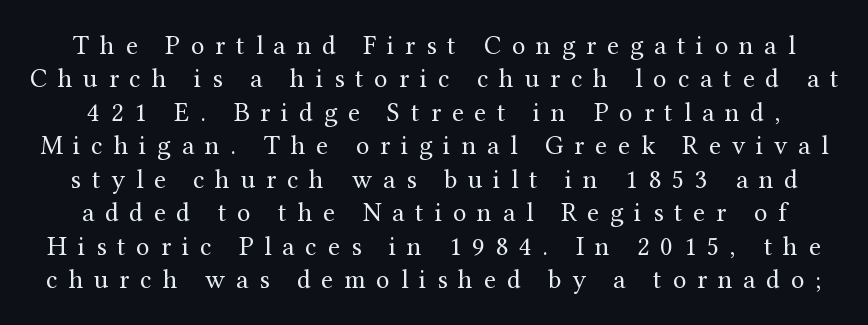
{"italic": "no", "bold": "no", "underline": "no", "line_spacing_ratio": 1.24, "letter_spacing": "wide", "letter_spacing_em": 0.4, "glyph_px": 27}
